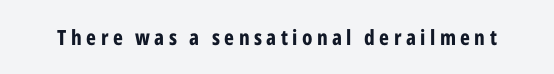
Q: Is the text bold? A: Yes.
Q: Is the text italic (slanted)? A: No, it is upright.
Q: Is the text underlined? A: No.
Q: Is the spacing between letters normal or unusually wide? A: Unusually wide.
